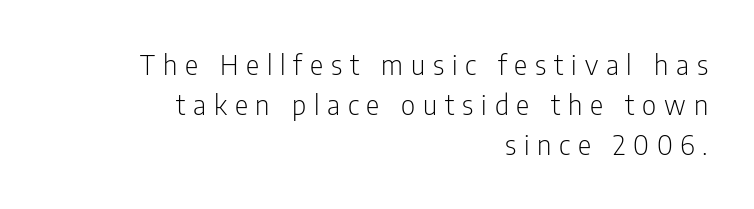
The image shows 28 px light, condensed sans-serif type, upright; set right-aligned, normal line spacing (1.43x), unusually wide letter spacing (+0.28 em), not underlined; low stroke contrast and a medium x-height.
